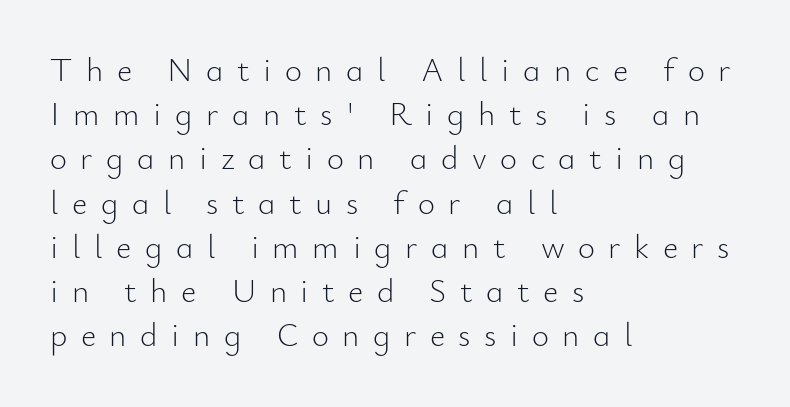
The image shows 33 px light sans-serif type, upright; set left-aligned, normal line spacing (1.34x), unusually wide letter spacing (+0.41 em), not underlined; low stroke contrast and a small x-height.
